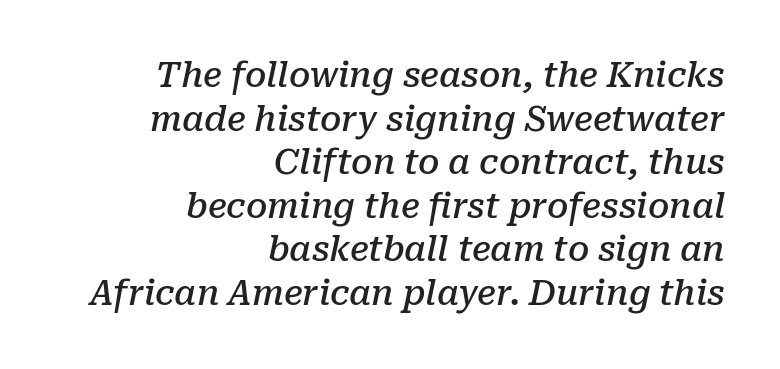
The image shows 34 px semibold serif type, italic (leaning right); set right-aligned, normal line spacing (1.28x), normal letter spacing, not underlined; low stroke contrast and a medium x-height.
